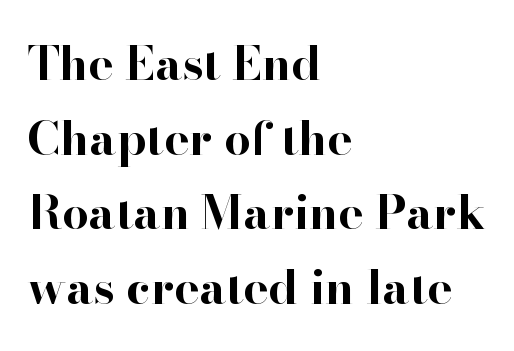
Q: Is the text bold? A: Yes.
Q: Is the text italic (slanted)? A: No, it is upright.
Q: Is the typeface a serif or a sans-serif typeface? A: Serif.
Q: Is the text underlined? A: No.
Q: How is the paragraph aligned? A: Left-aligned.
Q: Is the spacing between letters normal or unusually wide? A: Normal.
Q: Is the spacing between lines tight, normal or loose? A: Normal.
Q: Width (condensed, normal, or wide)? A: Normal.
Q: Stroke contrast? A: High.
Q: x-height? A: Small.
Q: Monospaced? A: No.
